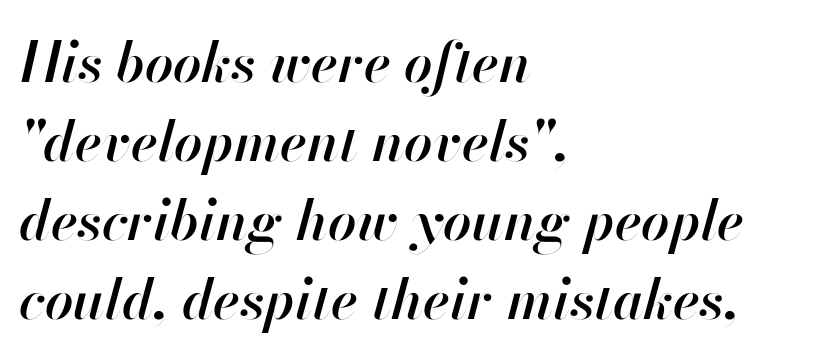
{"italic": "yes", "lean": "right", "slant_degrees": 13, "bold": "semi", "weight": "semibold", "width": "normal", "stroke_contrast": "high", "x_height": "small", "monospaced": "no", "underline": "no", "align": "left", "line_spacing": "normal", "line_spacing_ratio": 1.41, "letter_spacing": "normal", "letter_spacing_em": 0.0, "glyph_px": 56}
